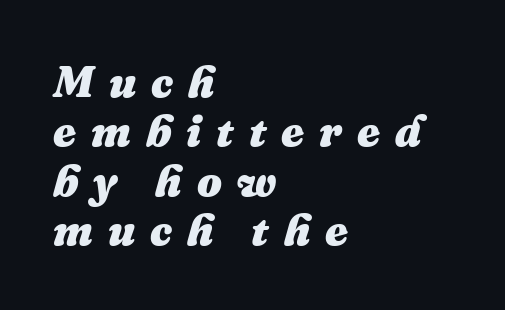
Q: Is the text bold? A: Yes.
Q: Is the text italic (slanted)? A: Yes, it leans right by about 16 degrees.
Q: Is the text underlined? A: No.
Q: How is the paragraph aligned? A: Left-aligned.
Q: Is the spacing between letters normal or unusually wide? A: Unusually wide.
Q: Is the spacing between lines tight, normal or loose? A: Tight.
Q: Width (condensed, normal, or wide)? A: Normal.
Q: Stroke contrast? A: Medium.
Q: x-height? A: Medium.
Q: Monospaced? A: No.
